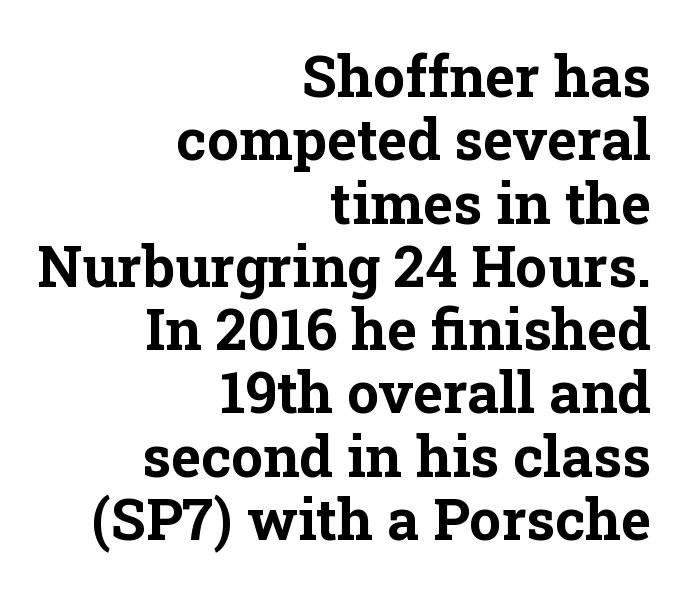
{"serif": "yes", "italic": "no", "bold": "yes", "weight": "bold", "width": "normal", "stroke_contrast": "low", "x_height": "medium", "monospaced": "no", "underline": "no", "align": "right", "line_spacing": "tight", "line_spacing_ratio": 1.11, "letter_spacing": "normal", "letter_spacing_em": 0.0, "glyph_px": 57}
